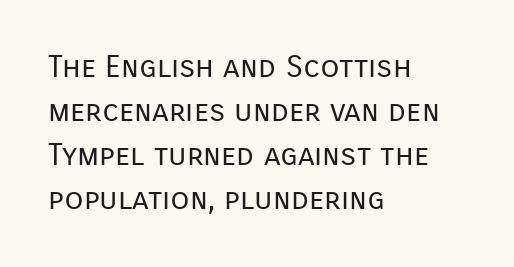
Q: Is the text bold? A: No.
Q: Is the text italic (slanted)? A: No, it is upright.
Q: Is the typeface a serif or a sans-serif typeface? A: Sans-serif.
Q: Is the text underlined? A: No.
Q: How is the paragraph aligned? A: Left-aligned.
Q: Is the spacing between letters normal or unusually wide? A: Normal.
Q: Is the spacing between lines tight, normal or loose? A: Normal.
Q: Width (condensed, normal, or wide)? A: Normal.
Q: Stroke contrast? A: Low.
Q: x-height? A: Medium.
Q: Monospaced? A: No.
